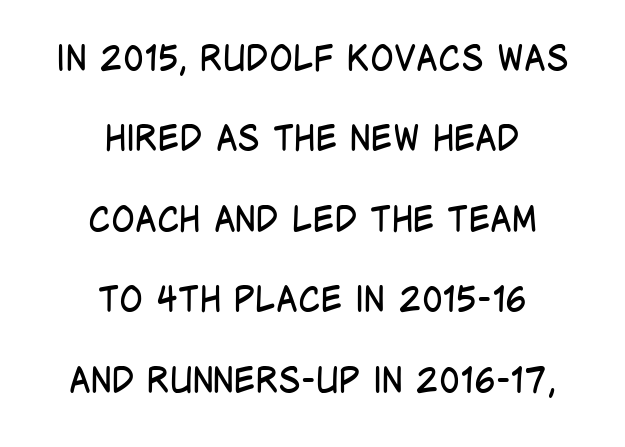
Spacing verdict: proportional, widths tailored to each character. One glance says open: line gaps are wider than usual. The face looks like a standard text weight, possibly lighter. These lines are composed in type without serifs.
